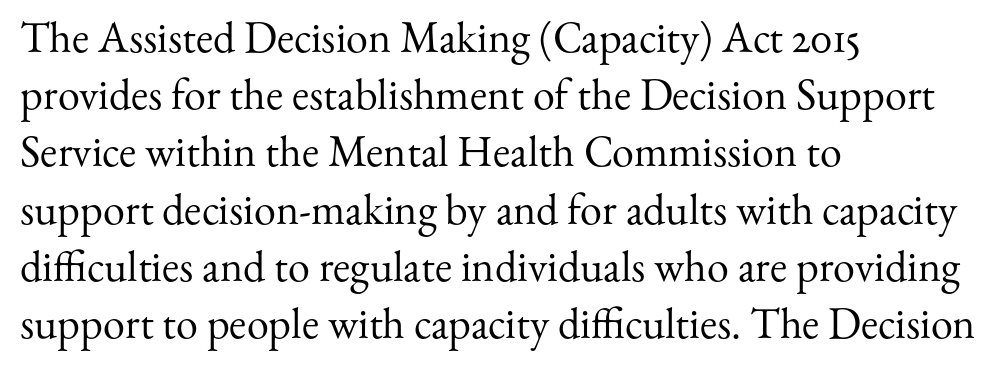
{"serif": "yes", "italic": "no", "bold": "no", "weight": "regular", "width": "normal", "stroke_contrast": "medium", "x_height": "small", "monospaced": "no", "underline": "no", "align": "left", "line_spacing": "normal", "line_spacing_ratio": 1.3, "letter_spacing": "normal", "letter_spacing_em": 0.0, "glyph_px": 44}
